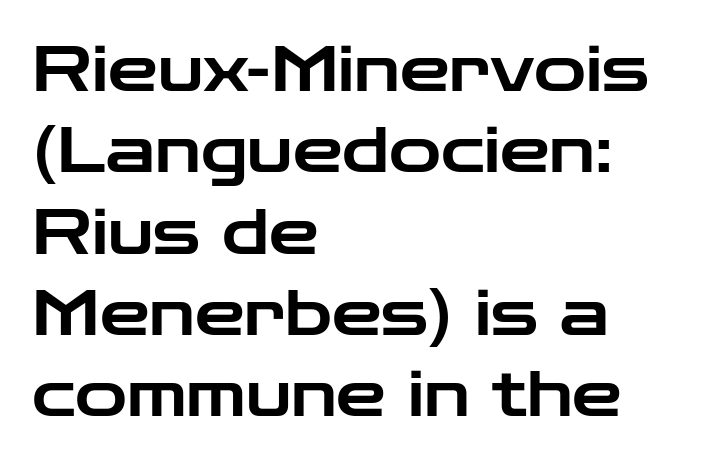
The image shows 63 px wide sans-serif type, upright; set left-aligned, normal line spacing (1.29x), normal letter spacing, not underlined; low stroke contrast and a medium x-height.
